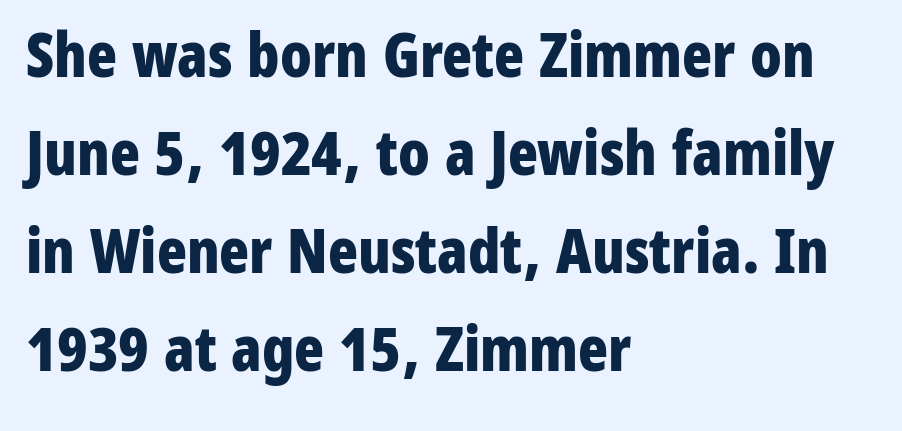
Short note: letters normally spaced. Every row of glyphs begins at an identical x-position on the left. Characters remain perfectly vertical along every line. Glance below the letters and you will spot only blank space.
